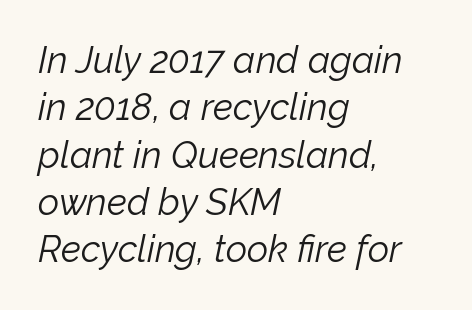
What stands out about the letter spacing? Nothing — it is the standard amount. Any mark beneath the type? The region is blank. Is the type slanted? Yes — the strokes lean at a clear angle. The passage is arranged the way most books set body copy — flush left. Vertically, the passage feels balanced, rows spaced as you'd expect.
